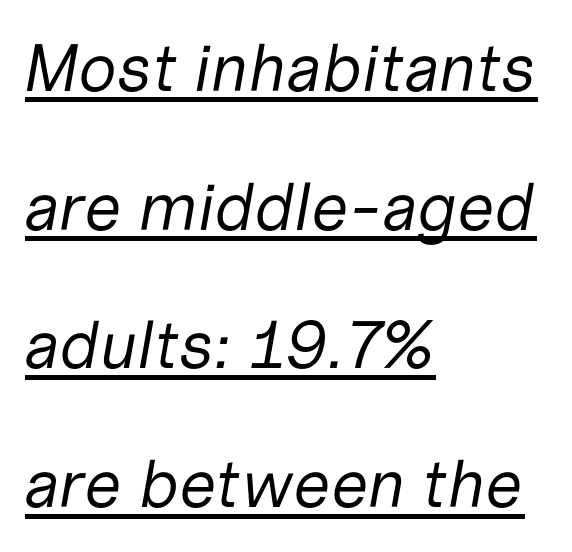
Q: Is the text bold? A: No.
Q: Is the text italic (slanted)? A: Yes, it leans right by about 10 degrees.
Q: Is the text underlined? A: Yes.
Q: How is the paragraph aligned? A: Left-aligned.
Q: Is the spacing between letters normal or unusually wide? A: Normal.
Q: Is the spacing between lines tight, normal or loose? A: Loose.
Q: Width (condensed, normal, or wide)? A: Normal.
Q: Stroke contrast? A: Low.
Q: x-height? A: Medium.
Q: Monospaced? A: No.
